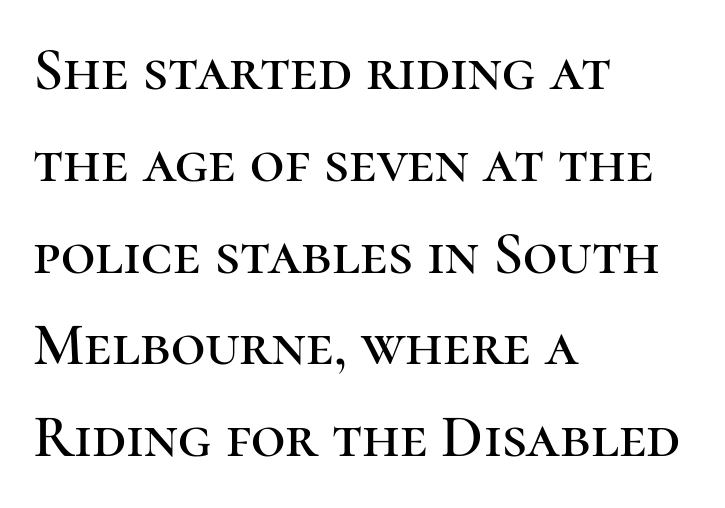
Q: Is the text italic (slanted)? A: No, it is upright.
Q: Is the typeface a serif or a sans-serif typeface? A: Serif.
Q: Is the text underlined? A: No.
Q: How is the paragraph aligned? A: Left-aligned.
Q: Is the spacing between letters normal or unusually wide? A: Normal.
Q: Is the spacing between lines tight, normal or loose? A: Normal.
Q: Width (condensed, normal, or wide)? A: Normal.
Q: Stroke contrast? A: High.
Q: x-height? A: Medium.
Q: Monospaced? A: No.
